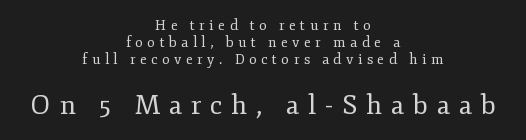
Q: Is the text bold? A: No.
Q: Is the text italic (slanted)? A: No, it is upright.
Q: Is the text underlined? A: No.
Q: How is the paragraph aligned? A: Centered.
Q: Is the spacing between letters normal or unusually wide? A: Unusually wide.
Q: Which block of text is set in a larger size, the first (top) or the second (bottom)? A: The second (bottom) one.
